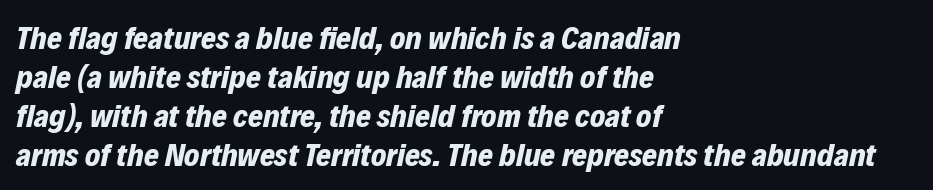
{"italic": "yes", "lean": "right", "slant_degrees": 12, "bold": "yes", "weight": "bold", "width": "normal", "stroke_contrast": "low", "x_height": "medium", "monospaced": "no", "underline": "no", "align": "left", "line_spacing_ratio": 1.22, "letter_spacing": "normal", "letter_spacing_em": 0.0, "glyph_px": 32}
